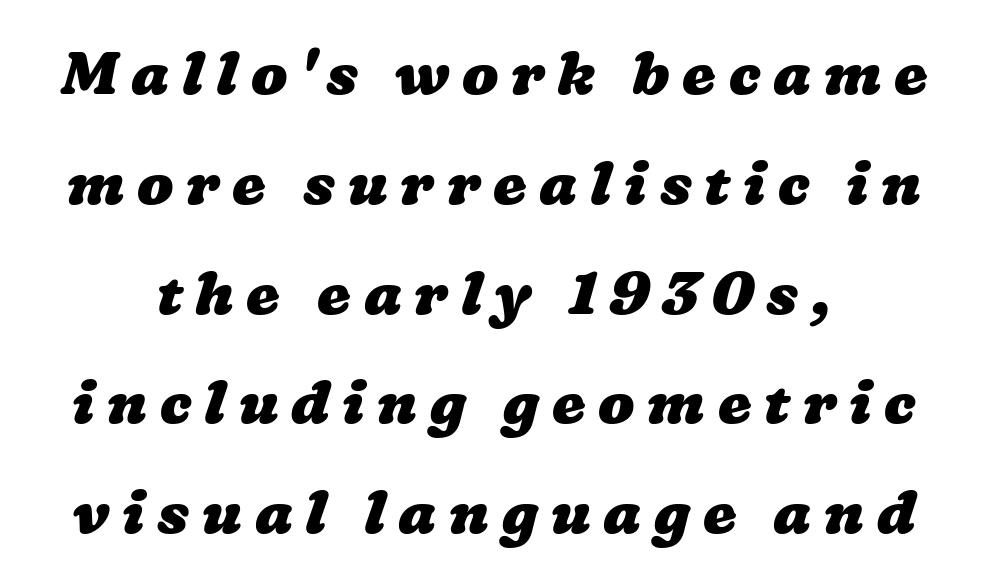
The image shows 60 px heavy, wide type; set line spacing 1.83x, unusually wide letter spacing (+0.21 em), not underlined; low stroke contrast and a medium x-height.
